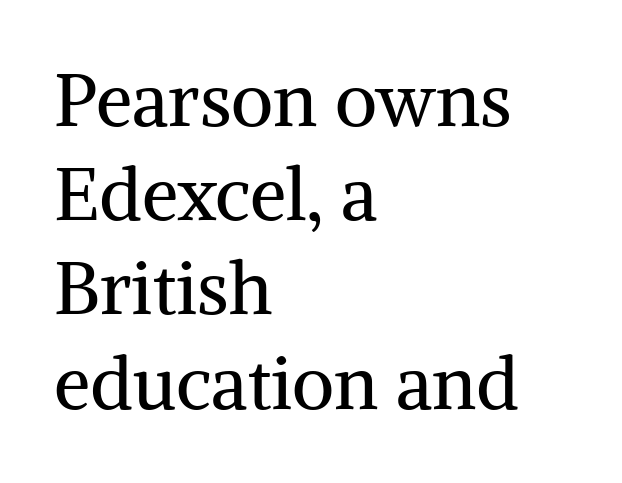
{"serif": "yes", "italic": "no", "bold": "no", "weight": "regular", "width": "normal", "stroke_contrast": "medium", "x_height": "medium", "monospaced": "no", "underline": "no", "align": "left", "line_spacing": "normal", "line_spacing_ratio": 1.29, "letter_spacing": "normal", "letter_spacing_em": 0.0, "glyph_px": 73}
